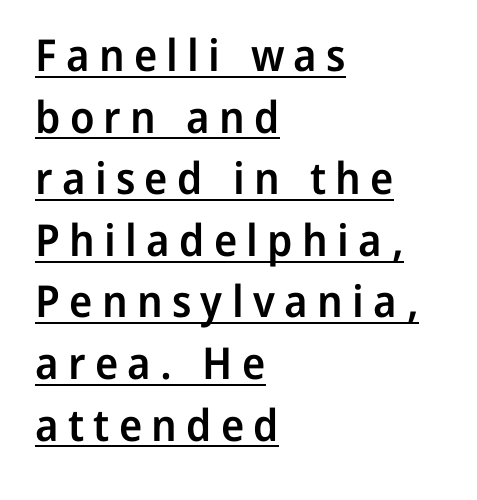
{"serif": "no", "italic": "no", "bold": "semi", "weight": "semibold", "width": "normal", "stroke_contrast": "low", "x_height": "medium", "monospaced": "no", "underline": "yes", "align": "left", "line_spacing": "normal", "line_spacing_ratio": 1.4, "letter_spacing": "wide", "letter_spacing_em": 0.21, "glyph_px": 44}
